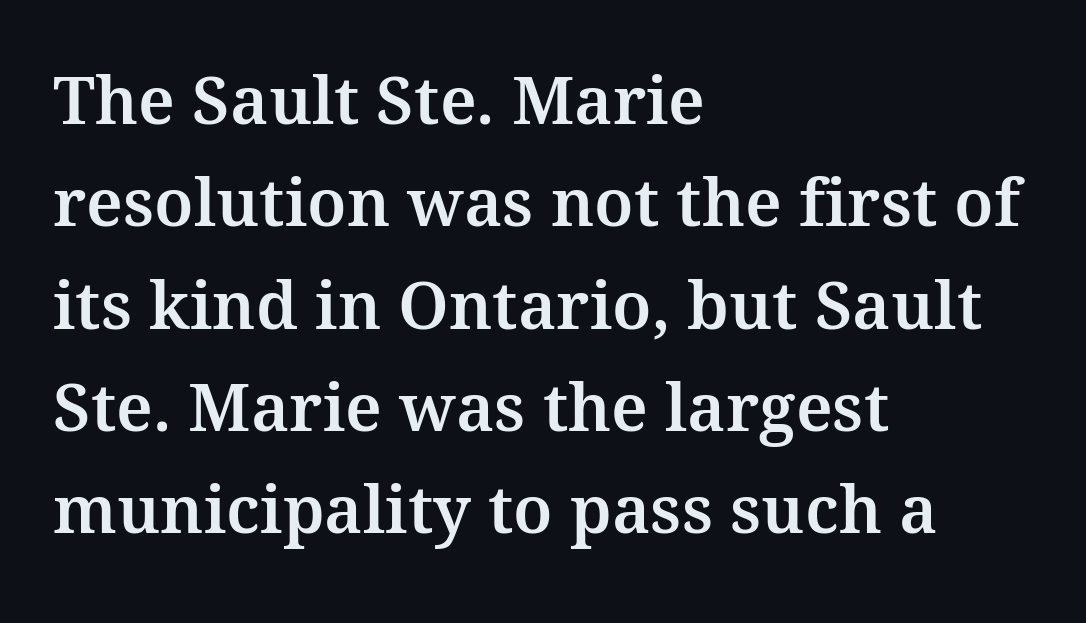
A typesetter would label this face a serif. No extra tracking has been applied to these lines. A typesetter would call this leading conventional body-copy spacing. Looks like regular typesetting: each glyph gets only the width it needs. Check under the words: just untouched page.
